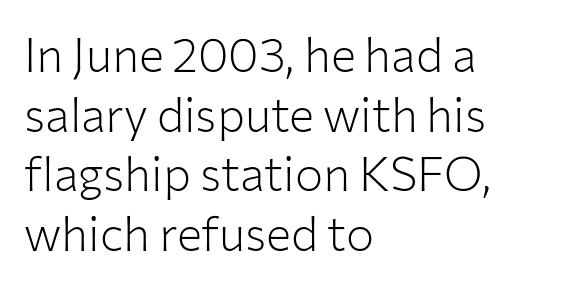
The image shows 47 px light sans-serif type, upright; set left-aligned, normal line spacing (1.27x), normal letter spacing, not underlined; low stroke contrast and a medium x-height.
